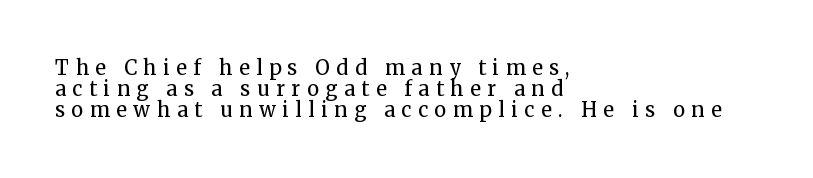
The line-height multiplier appears low, near solid setting. Horizontal alignment here is leftward, the default for most running prose. Look at the tracking — it's clearly loosened, letters drifting apart. The specimen reads as upright at a glance. The strokes are not fattened; the text isn't bold. No word sits above an underline.
